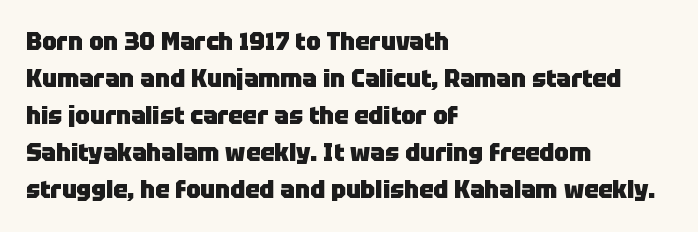
Q: Is the text bold? A: Yes.
Q: Is the text italic (slanted)? A: No, it is upright.
Q: Is the text underlined? A: No.
Q: How is the paragraph aligned? A: Left-aligned.
Q: Is the spacing between letters normal or unusually wide? A: Normal.
Q: Is the spacing between lines tight, normal or loose? A: Normal.
